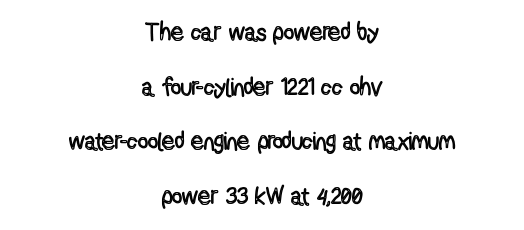
The image shows 25 px text type, upright; set centered, loose line spacing (2.19x), normal letter spacing, not underlined.
